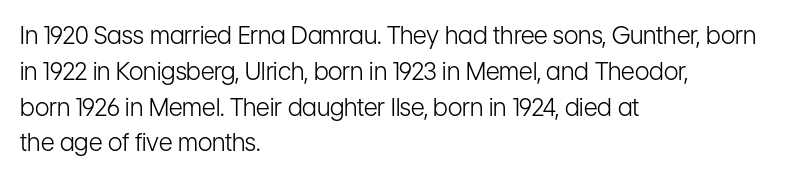
The image shows 24 px text type, upright; set left-aligned, normal line spacing (1.49x), normal letter spacing, not underlined.
